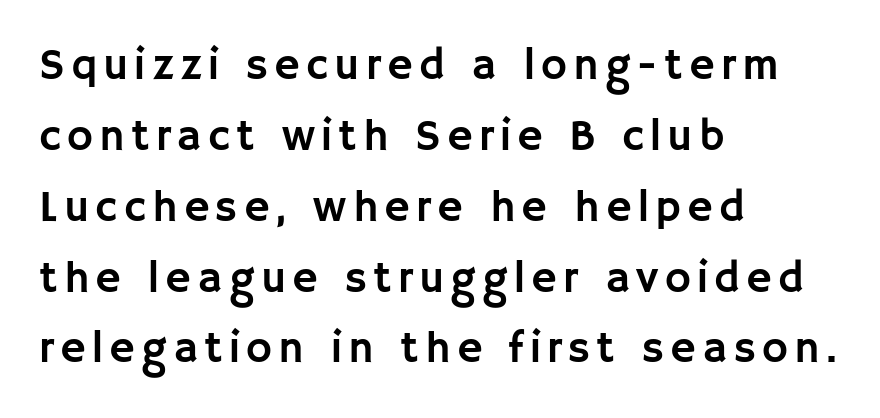
Plain, unruled lines of type. Teacher's note: observe the even left margin — that is flush-left alignment. A typesetter would label this face a sans. The axis of the letterforms is exactly vertical. The space between consecutive lines is moderate. Character widths vary here, with narrow letters taking less room than wide ones.
